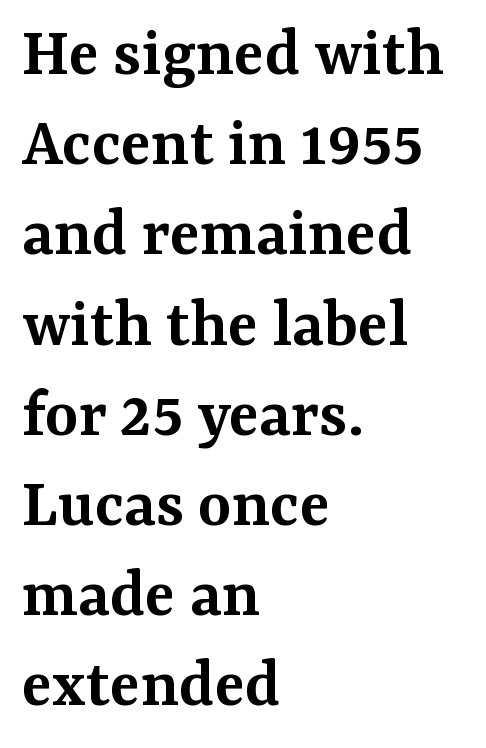
Its strokes are somewhat broadened, the hallmark of semibold type. Does the lettering tilt? It doesn't — this is upright. Quick note: underline off. Is this a fixed-width face? No — the glyphs have proportional, varying widths. The horizontal fit of the characters is conventional and even. Are there feet on the stems? There are — it's a serif.
